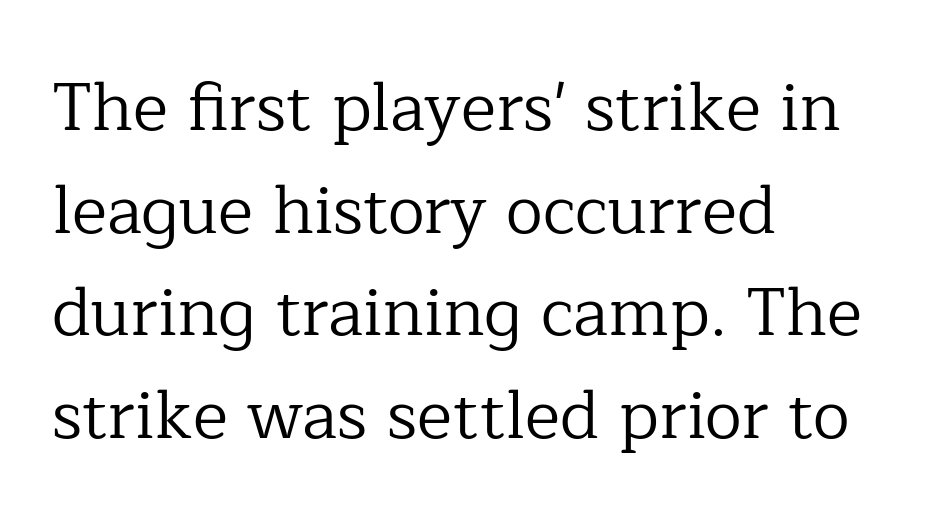
The baseline area is clear. Does the lettering tilt? It doesn't — this is upright. Regarding leading, the lines here are spaced in the standard way. The designer went with a serif here, giving each stem small feet. Where is the straight margin? On the left. A typesetter would call this zero additional tracking.
